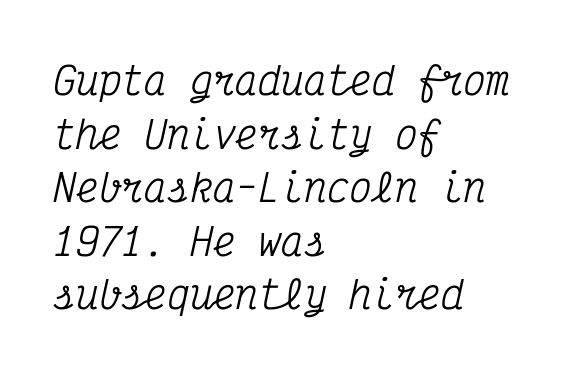
The image shows 38 px condensed serif type, italic (leaning right), monospaced; set left-aligned, normal line spacing (1.41x), normal letter spacing, not underlined; medium stroke contrast and a medium x-height.
